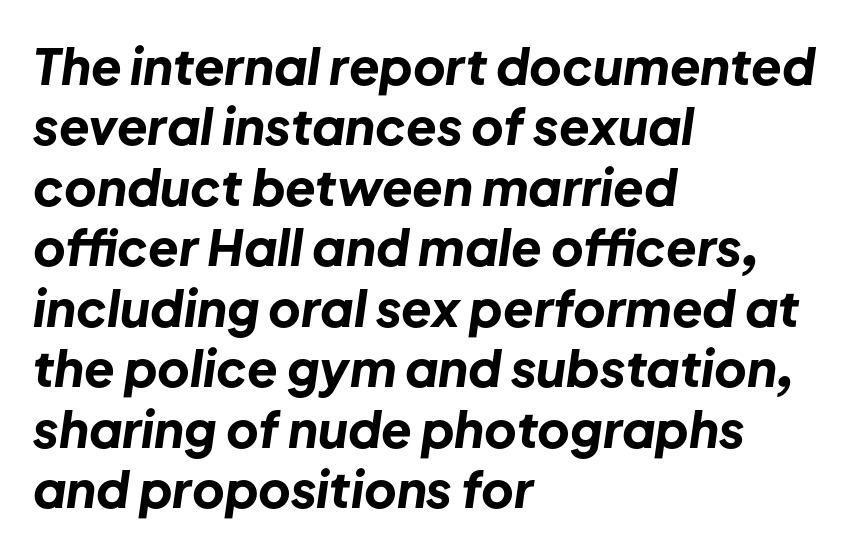
{"italic": "yes", "lean": "right", "slant_degrees": 8, "bold": "yes", "weight": "bold", "width": "normal", "stroke_contrast": "low", "x_height": "medium", "monospaced": "no", "underline": "no", "align": "left", "line_spacing_ratio": 1.21, "letter_spacing": "normal", "letter_spacing_em": 0.0, "glyph_px": 50}
